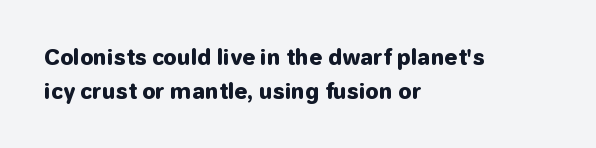
Q: Is the text bold? A: Yes.
Q: Is the text italic (slanted)? A: No, it is upright.
Q: Is the text underlined? A: No.
Q: How is the paragraph aligned? A: Left-aligned.
Q: Is the spacing between letters normal or unusually wide? A: Normal.
Q: Is the spacing between lines tight, normal or loose? A: Normal.
